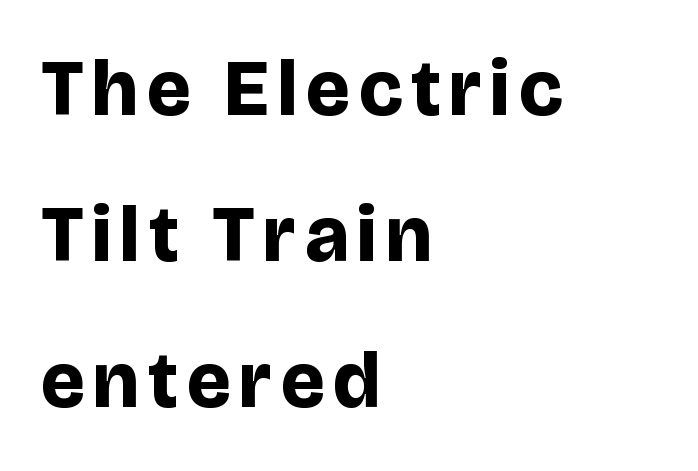
The passage is arranged the way most books set body copy — flush left. Weight check: bold — yes, fully. Anything drawn beneath the words? Only blank space. Italic: no, the glyphs are upright roman. The passage shown is typeset with a sans-serif family. Looks like regular typesetting: each glyph gets only the width it needs.
